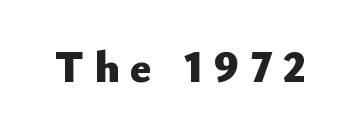
Q: Is the text bold? A: Yes.
Q: Is the text italic (slanted)? A: No, it is upright.
Q: Is the typeface a serif or a sans-serif typeface? A: Sans-serif.
Q: Is the text underlined? A: No.
Q: Is the spacing between letters normal or unusually wide? A: Unusually wide.
Q: Width (condensed, normal, or wide)? A: Normal.
Q: Stroke contrast? A: Low.
Q: x-height? A: Small.
Q: Monospaced? A: No.
